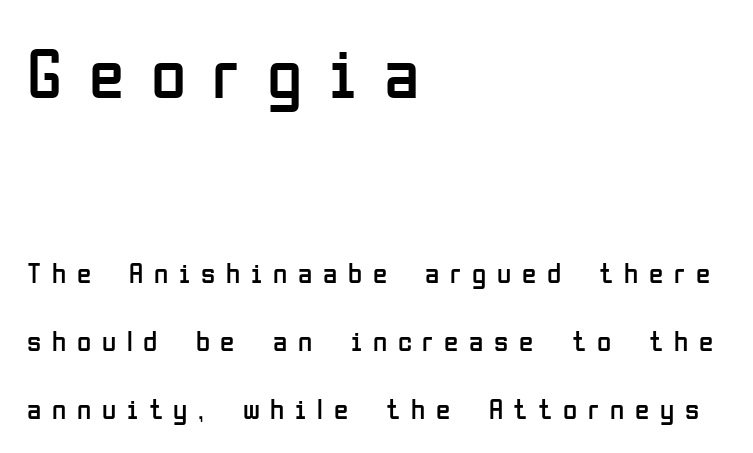
The axis of the letterforms is exactly vertical. Here the designer chose a conventional face with non-uniform glyph widths. The initial chunk of copy outweighs the following chunk in type size. Nope, no serifs anywhere on these letters. These glyphs show unthickened strokes, regular width or finer.
